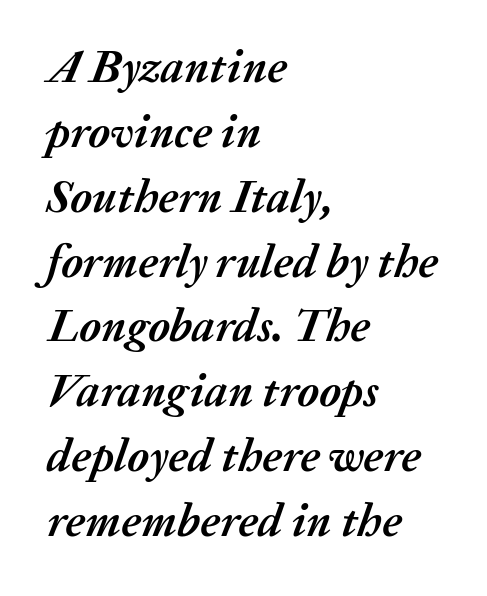
The image shows 46 px semibold type, italic (leaning right); set left-aligned, normal line spacing (1.41x), normal letter spacing, not underlined; medium stroke contrast and a medium x-height.
